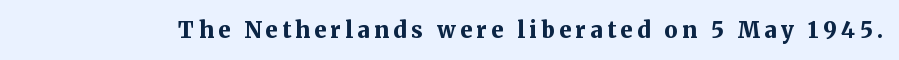
The font is running at its bold setting. You could only call the tracking loose — the letters float apart. Honestly, there is no underline to notice here at all. These lines were composed using upright roman letters.
